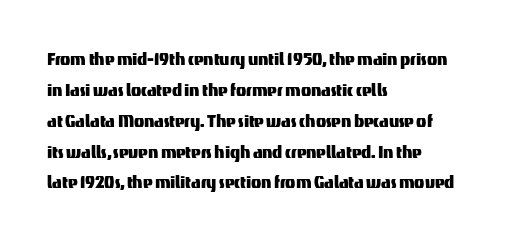
Q: Is the text italic (slanted)? A: No, it is upright.
Q: Is the text underlined? A: No.
Q: How is the paragraph aligned? A: Left-aligned.
Q: Is the spacing between letters normal or unusually wide? A: Normal.
Q: Is the spacing between lines tight, normal or loose? A: Normal.
